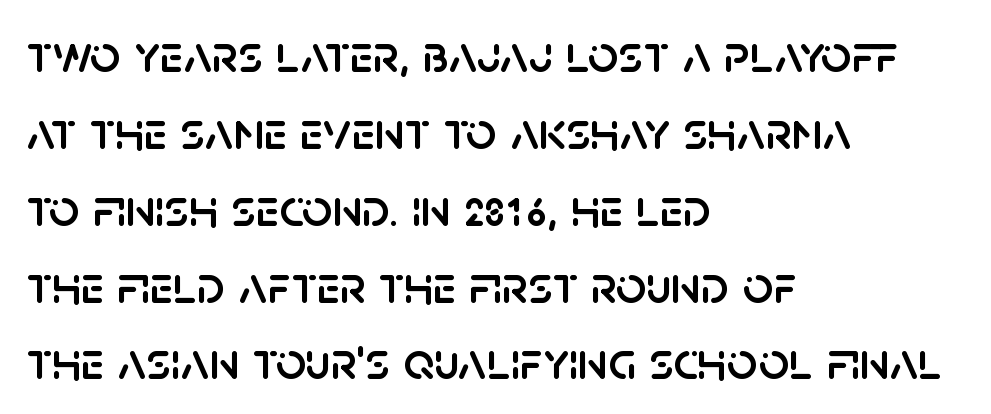
The image shows 53 px sans-serif type, upright; set left-aligned, normal line spacing (1.45x), normal letter spacing, not underlined; low stroke contrast and a large x-height.
